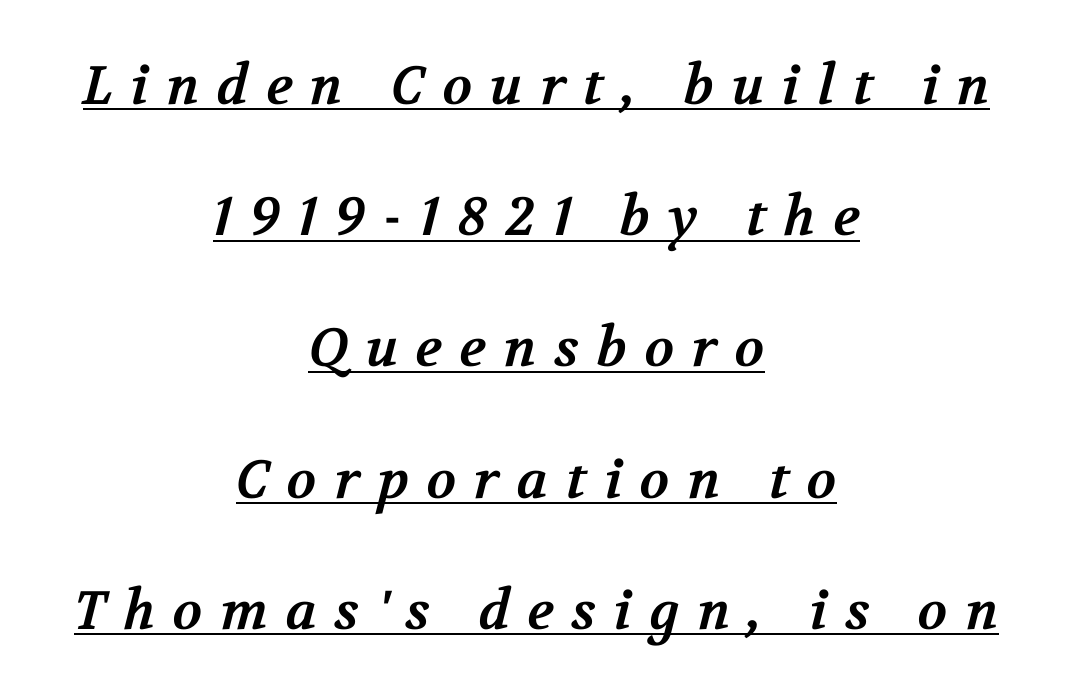
Caption: expanded tracking, letters set apart. Short and long lines alike share a common midpoint. Reading down the column, the eye jumps a long way to each next line. Honestly, the underline is the first thing you notice here. Here the designer chose a conventional face with non-uniform glyph widths.
